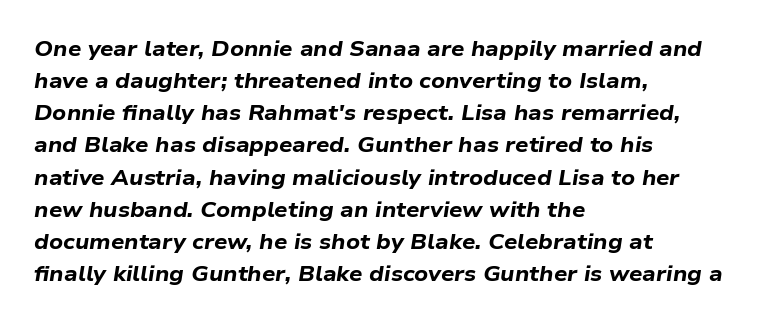
Q: Is the text bold? A: Yes.
Q: Is the text italic (slanted)? A: Yes, it leans right by about 9 degrees.
Q: Is the text underlined? A: No.
Q: How is the paragraph aligned? A: Left-aligned.
Q: Is the spacing between letters normal or unusually wide? A: Normal.
Q: Is the spacing between lines tight, normal or loose? A: Normal.
